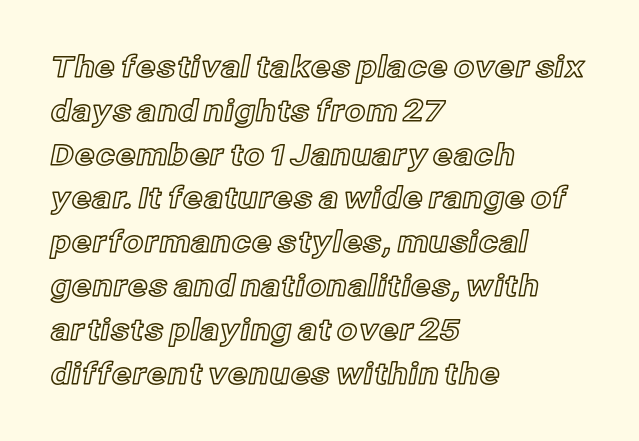
Compared with typical body copy, the letter spacing here is the same. The setting favours the left margin, as ordinary paragraphs usually do. Leading matches the norm, producing a regular column. Descenders hang freely into open space. This sample has the flowing, uneven cadence of proportional lettering.
